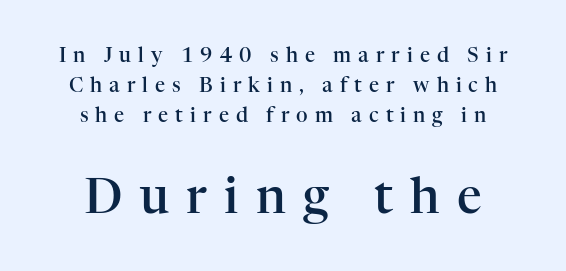
Q: Is the text bold? A: Semi-bold.
Q: Is the text italic (slanted)? A: No, it is upright.
Q: Is the typeface a serif or a sans-serif typeface? A: Serif.
Q: Is the text underlined? A: No.
Q: Is the spacing between letters normal or unusually wide? A: Unusually wide.
Q: Is the spacing between lines tight, normal or loose? A: Normal.
Q: Which block of text is set in a larger size, the first (top) or the second (bottom)? A: The second (bottom) one.
Q: Width (condensed, normal, or wide)? A: Normal.
Q: Stroke contrast? A: High.
Q: x-height? A: Medium.
Q: Monospaced? A: No.
